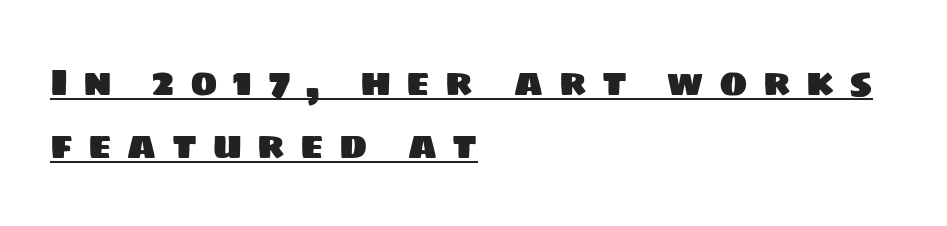
{"serif": "no", "width": "normal", "stroke_contrast": "low", "x_height": "large", "monospaced": "no", "underline": "yes", "align": "left", "line_spacing": "normal", "line_spacing_ratio": 1.65, "letter_spacing": "wide", "letter_spacing_em": 0.39, "glyph_px": 38}
